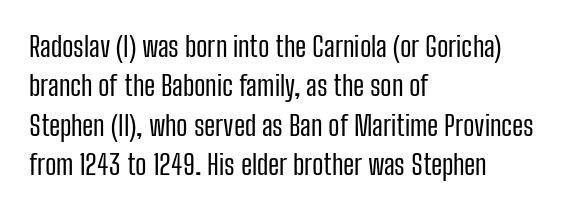
{"serif": "no", "italic": "no", "bold": "no", "weight": "regular", "width": "condensed", "stroke_contrast": "low", "x_height": "medium", "monospaced": "no", "underline": "no", "align": "left", "line_spacing": "normal", "line_spacing_ratio": 1.41, "letter_spacing": "normal", "letter_spacing_em": 0.0, "glyph_px": 28}
